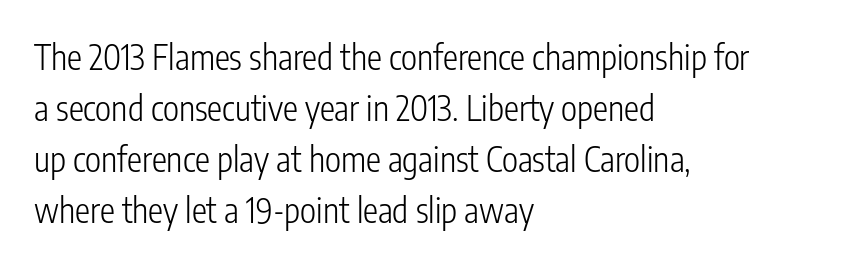
{"serif": "no", "italic": "no", "bold": "no", "weight": "light", "width": "condensed", "stroke_contrast": "low", "x_height": "medium", "monospaced": "no", "underline": "no", "align": "left", "line_spacing": "normal", "line_spacing_ratio": 1.5, "letter_spacing": "normal", "letter_spacing_em": 0.0, "glyph_px": 34}
